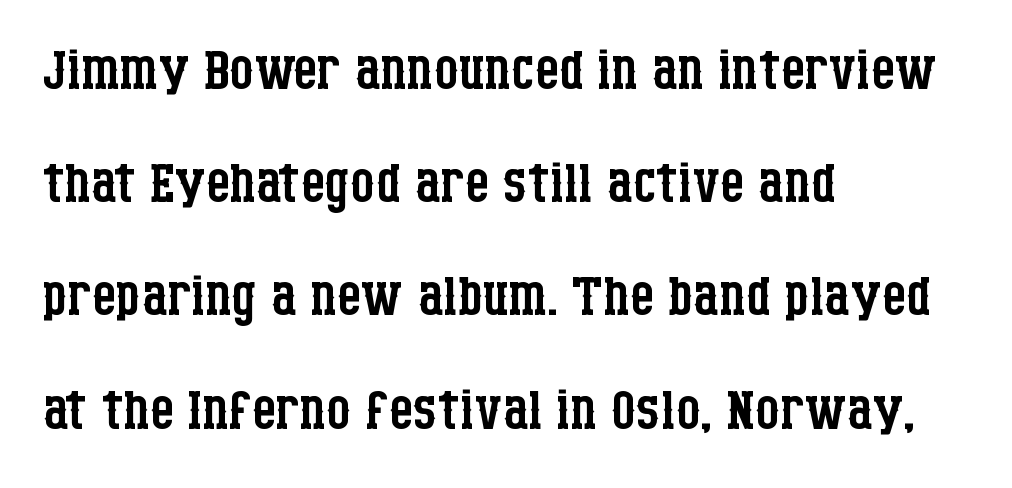
{"serif": "yes", "italic": "no", "bold": "no", "weight": "regular", "width": "condensed", "stroke_contrast": "low", "x_height": "large", "monospaced": "no", "underline": "no", "align": "left", "line_spacing": "normal", "line_spacing_ratio": 1.47, "letter_spacing": "normal", "letter_spacing_em": 0.0, "glyph_px": 77}
